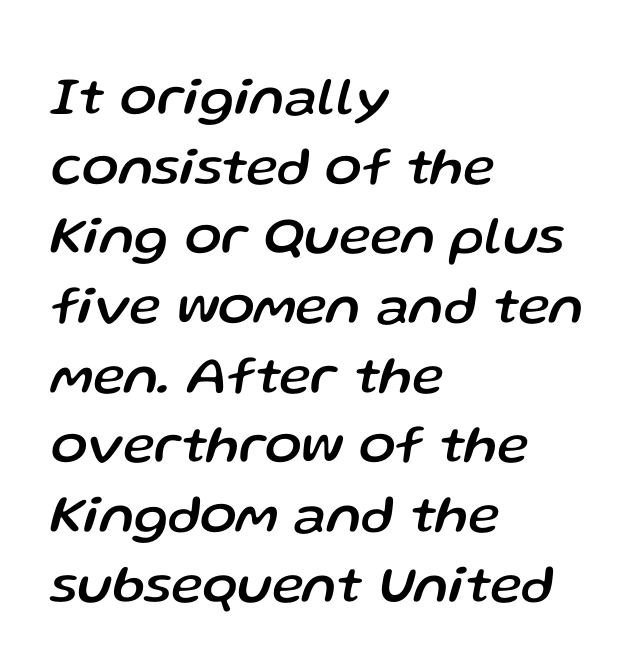
The image shows 54 px text type, italic (leaning right); set left-aligned, normal line spacing (1.29x), normal letter spacing, not underlined; low stroke contrast and a medium x-height.
